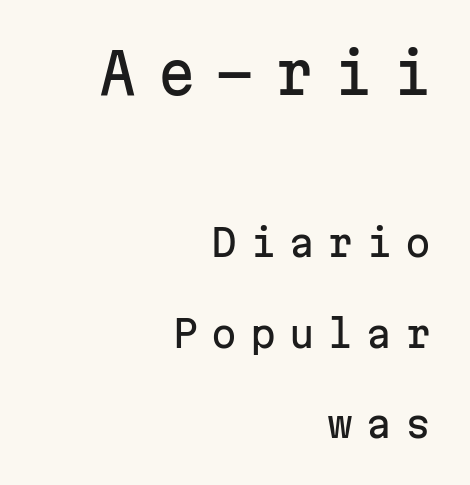
Q: Is the text italic (slanted)? A: No, it is upright.
Q: Is the typeface a serif or a sans-serif typeface? A: Sans-serif.
Q: Is the text underlined? A: No.
Q: How is the paragraph aligned? A: Right-aligned.
Q: Is the spacing between letters normal or unusually wide? A: Unusually wide.
Q: Is the spacing between lines tight, normal or loose? A: Loose.
Q: Which block of text is set in a larger size, the first (top) or the second (bottom)? A: The first (top) one.
Q: Width (condensed, normal, or wide)? A: Normal.
Q: Stroke contrast? A: Low.
Q: x-height? A: Medium.
Q: Monospaced? A: Yes.
